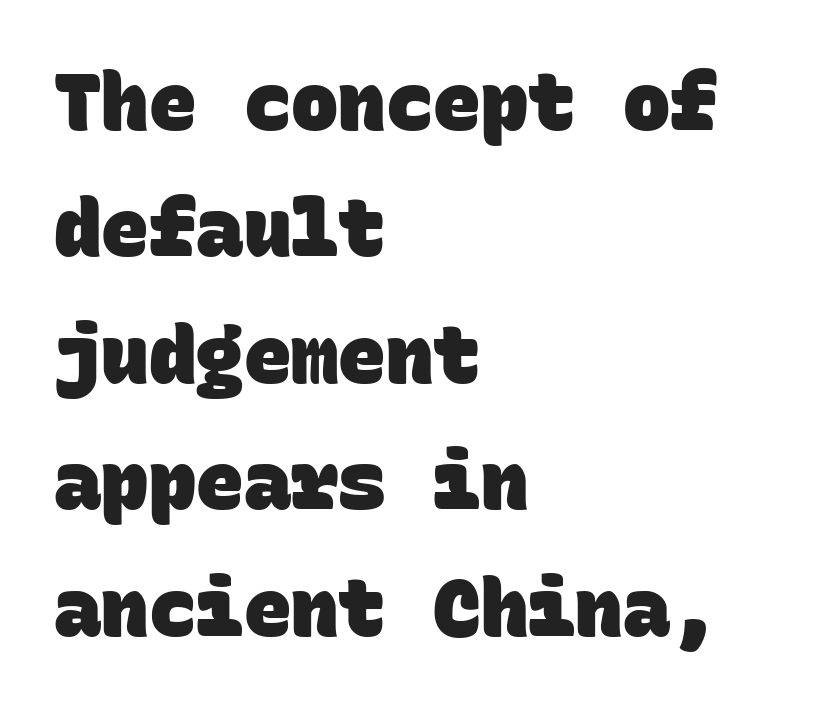
Q: Is the text bold? A: Yes.
Q: Is the typeface a serif or a sans-serif typeface? A: Sans-serif.
Q: Is the text underlined? A: No.
Q: How is the paragraph aligned? A: Left-aligned.
Q: Is the spacing between letters normal or unusually wide? A: Normal.
Q: Is the spacing between lines tight, normal or loose? A: Normal.
Q: Width (condensed, normal, or wide)? A: Normal.
Q: Stroke contrast? A: Low.
Q: x-height? A: Large.
Q: Monospaced? A: Yes.
